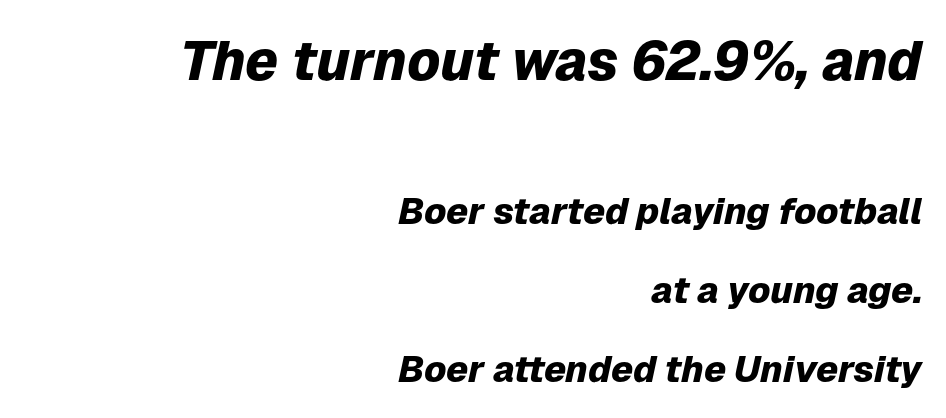
Rule under the text: the space is simply empty. An italicized treatment has been applied to the whole sample. This rendering uses right alignment, leaving the left contour irregular. Each letter keeps its own natural width here, so spacing adapts to shape.
